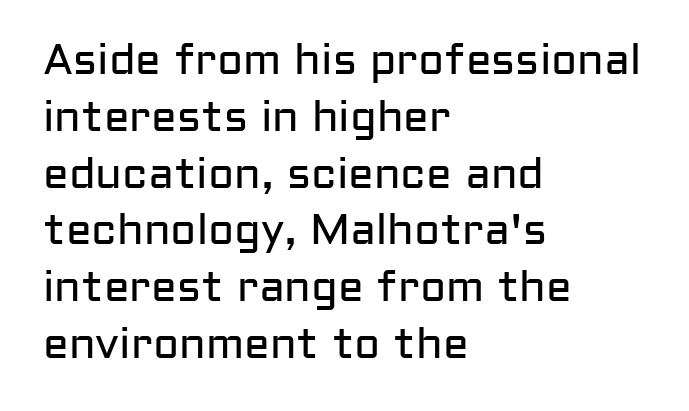
You could not count columns in this text — the font is proportionally spaced. The type sits square on the baseline with zero lean. Decoration check: the copy has no underline. One-word summary of the alignment: left. Does the type have serifs? No, each stem ends abruptly. The font sits on the lighter half of the weight spectrum, regular included.
